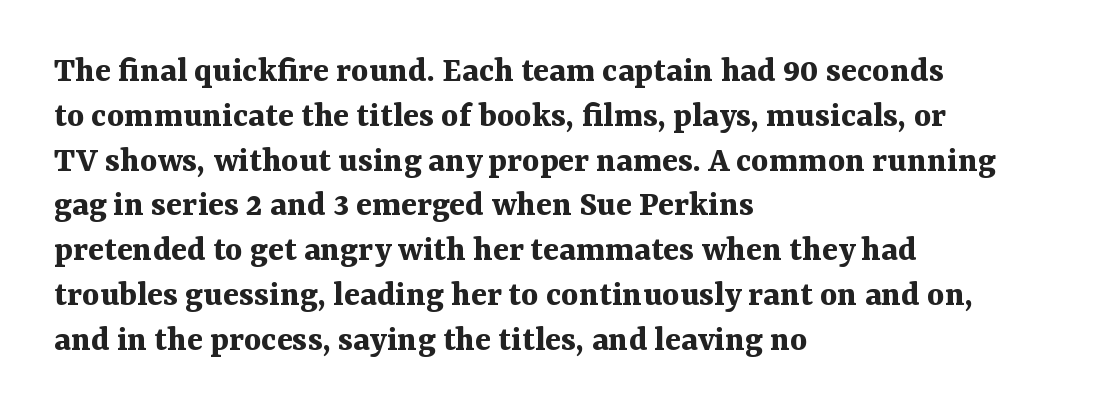
The image shows 37 px bold serif type, upright; set left-aligned, line spacing 1.21x, normal letter spacing, not underlined; medium stroke contrast and a medium x-height.
